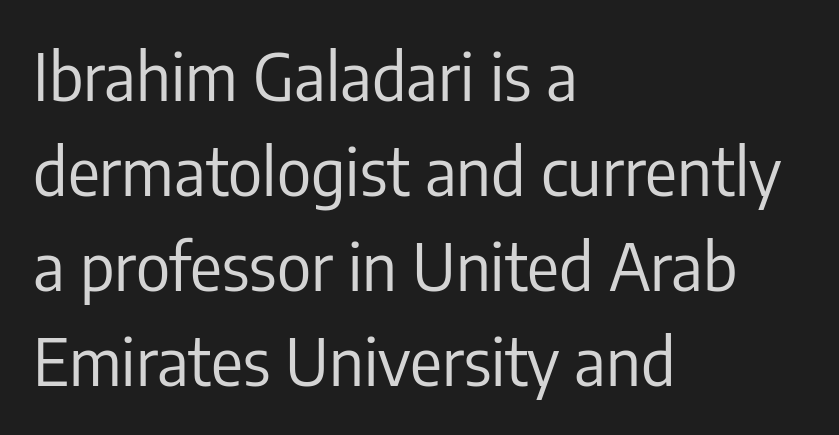
The image shows 66 px regular-weight, condensed sans-serif type, upright; set left-aligned, normal line spacing (1.44x), normal letter spacing, not underlined; low stroke contrast and a medium x-height.
